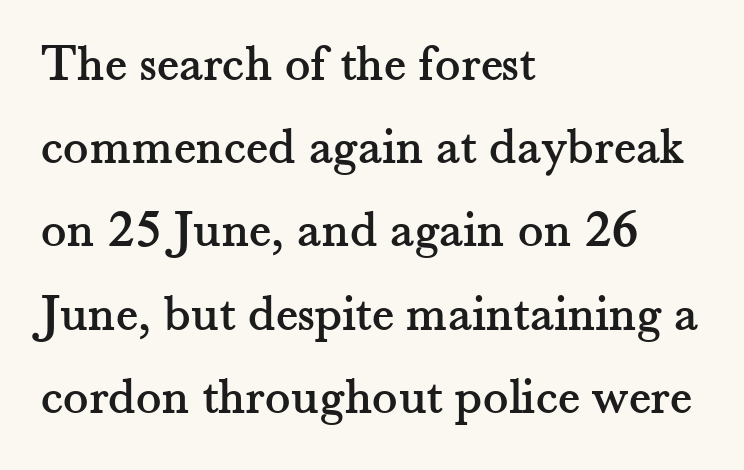
The passage shown is not underscored anywhere. Horizontally, the lines are justified to the leading edge only. Think of a printed novel: that variable character pitch is what you see here. Here the glyphs are tracked normally, forming tight word shapes. Evenly set lines give the paragraph a standard silhouette.
